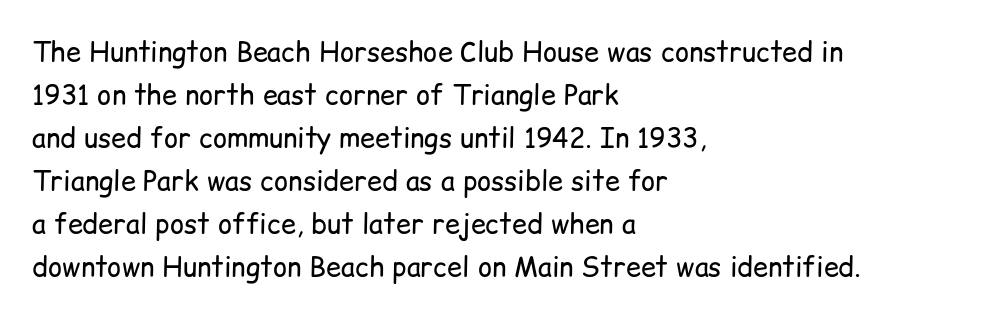
Line beginnings align vertically; line endings do not. Quick note: not italic, upright. No chunkiness to these letters — they're not bold. Default kerning and tracking; the words read as compact shapes.
